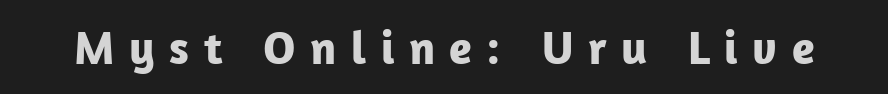
Do the letters lean? They stand straight. Do the characters align in a grid? No, the font is proportional. Caption: expanded tracking, letters set apart. These lines are composed in type without serifs.
